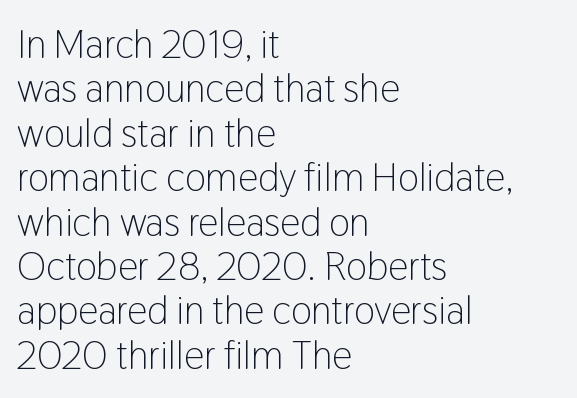
The image shows 40 px light, condensed sans-serif type, upright; set left-aligned, tight line spacing (1.11x), normal letter spacing, not underlined; low stroke contrast and a medium x-height.
